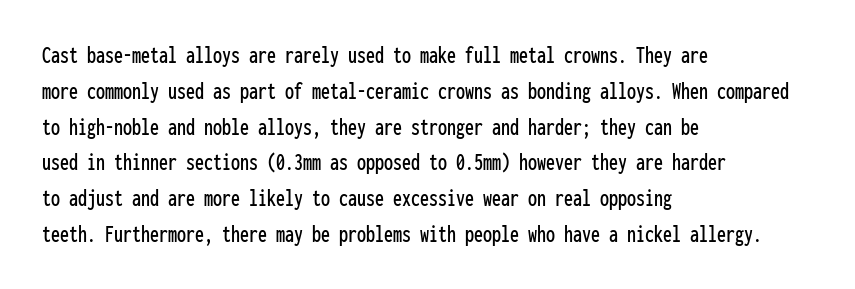
The image shows 24 px text type, upright; set left-aligned, normal line spacing (1.49x), normal letter spacing, not underlined.
